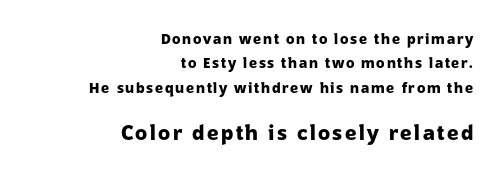
Is the block centered? No — it sits flush against the right margin. Check under the words: just untouched page. Plenty of ink on the page — the face is bold. Note: smaller setting up top, larger setting below. If you drew a line through each stem, it would be perfectly vertical.
